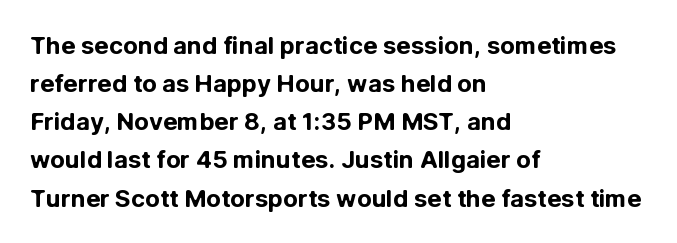
The image shows 24 px bold type, upright; set left-aligned, normal line spacing (1.59x), normal letter spacing, not underlined.
